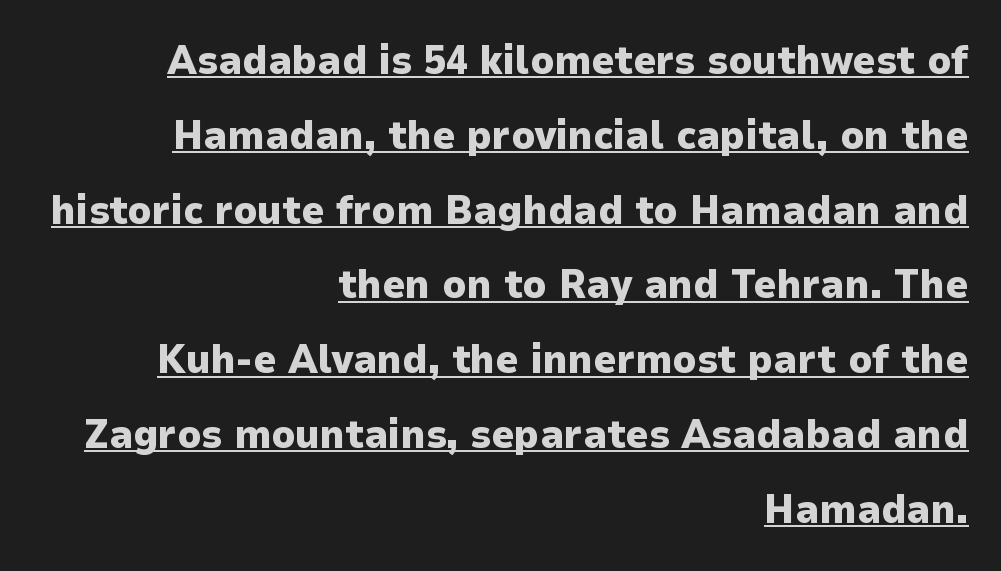
The image shows 40 px heavy sans-serif type, upright; set right-aligned, line spacing 1.87x, normal letter spacing, underlined; low stroke contrast and a medium x-height.
